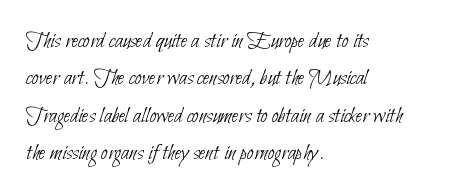
No letter is thick-stroked: the sample isn't bold. Descenders hang freely into open space. Leading: standard. Short note: letters normally spaced.
